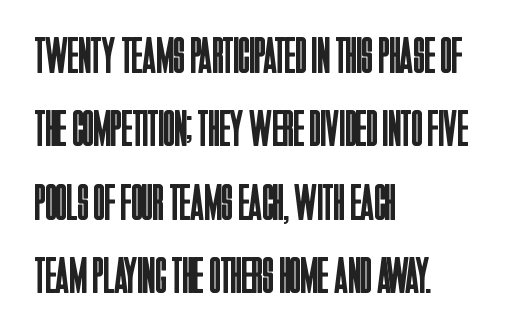
{"serif": "no", "italic": "no", "bold": "no", "weight": "regular", "width": "condensed", "stroke_contrast": "low", "x_height": "large", "monospaced": "no", "underline": "no", "align": "left", "line_spacing": "normal", "line_spacing_ratio": 1.44, "letter_spacing": "normal", "letter_spacing_em": 0.0, "glyph_px": 51}
